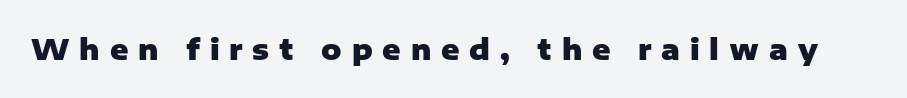
The image shows 28 px heavy sans-serif type, upright; set unusually wide letter spacing (+0.35 em), not underlined; low stroke contrast and a medium x-height.
